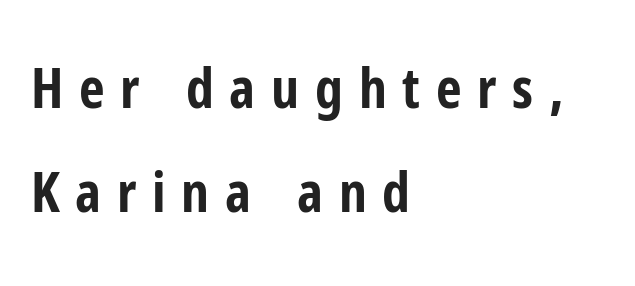
Q: Is the text bold? A: Yes.
Q: Is the text italic (slanted)? A: No, it is upright.
Q: Is the typeface a serif or a sans-serif typeface? A: Sans-serif.
Q: Is the text underlined? A: No.
Q: How is the paragraph aligned? A: Left-aligned.
Q: Is the spacing between letters normal or unusually wide? A: Unusually wide.
Q: Width (condensed, normal, or wide)? A: Condensed.
Q: Stroke contrast? A: Low.
Q: x-height? A: Medium.
Q: Monospaced? A: No.
